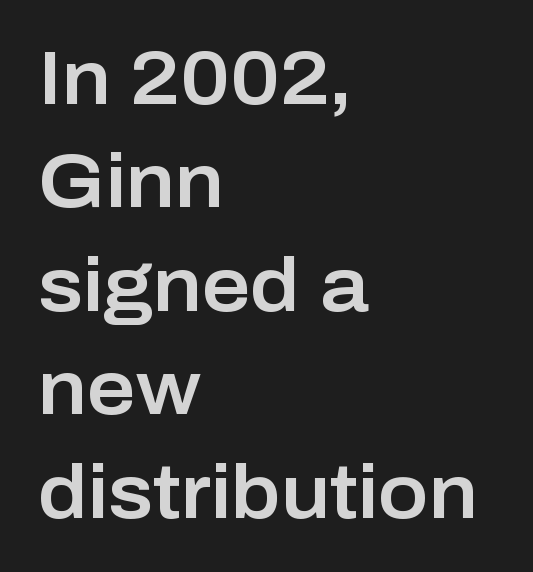
The image shows 75 px sans-serif type, upright; set left-aligned, normal line spacing (1.38x), normal letter spacing, not underlined; low stroke contrast and a medium x-height.
